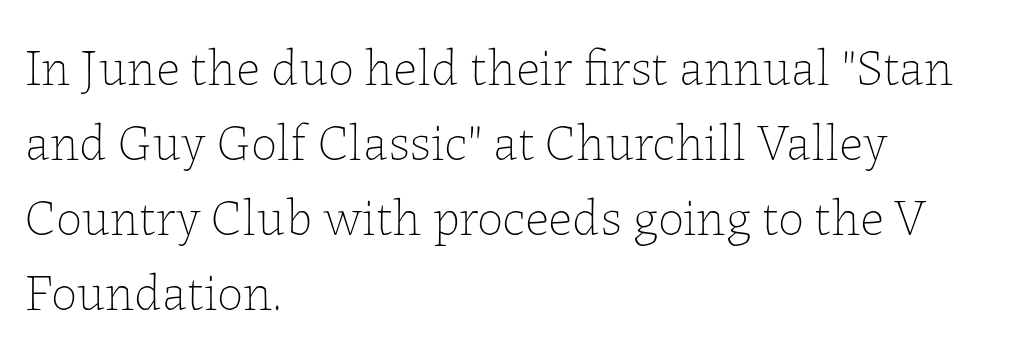
Q: Is the text bold? A: No.
Q: Is the text italic (slanted)? A: No, it is upright.
Q: Is the text underlined? A: No.
Q: How is the paragraph aligned? A: Left-aligned.
Q: Is the spacing between letters normal or unusually wide? A: Normal.
Q: Is the spacing between lines tight, normal or loose? A: Normal.
Q: Width (condensed, normal, or wide)? A: Normal.
Q: Stroke contrast? A: Low.
Q: x-height? A: Medium.
Q: Monospaced? A: No.
